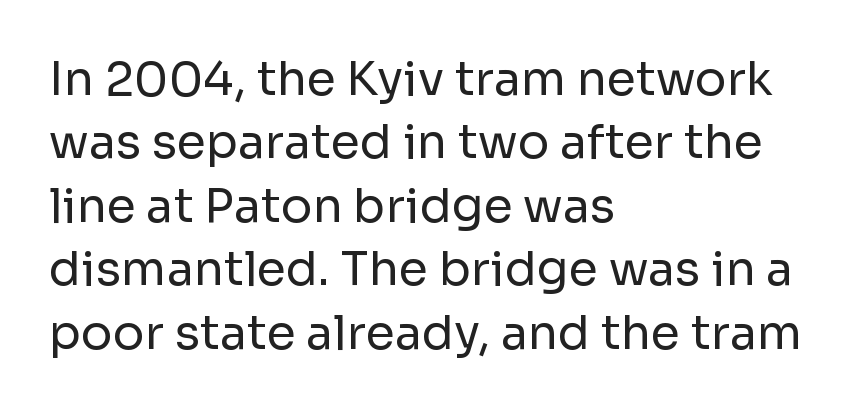
{"serif": "no", "italic": "no", "bold": "no", "weight": "regular", "width": "normal", "stroke_contrast": "low", "x_height": "medium", "monospaced": "no", "underline": "no", "align": "left", "line_spacing": "normal", "line_spacing_ratio": 1.35, "letter_spacing": "normal", "letter_spacing_em": 0.0, "glyph_px": 47}
